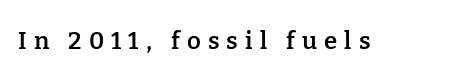
Check under the words: just untouched page. In terms of posture, this sample is upright. Display-style spreading of the glyphs; the letterfit is very open. A somewhat darkened texture: the type is semibold rather than bold.
